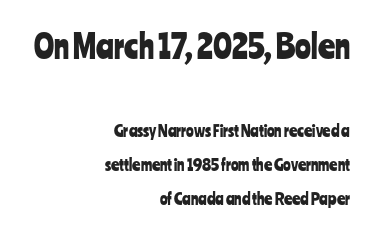
{"serif": "no", "italic": "no", "width": "condensed", "stroke_contrast": "low", "x_height": "medium", "monospaced": "no", "underline": "no", "align": "right", "line_spacing": "loose", "line_spacing_ratio": 2.11, "letter_spacing": "normal", "letter_spacing_em": 0.0, "larger_block": "first", "size_ratio": 2.06, "glyph_px": 33}
